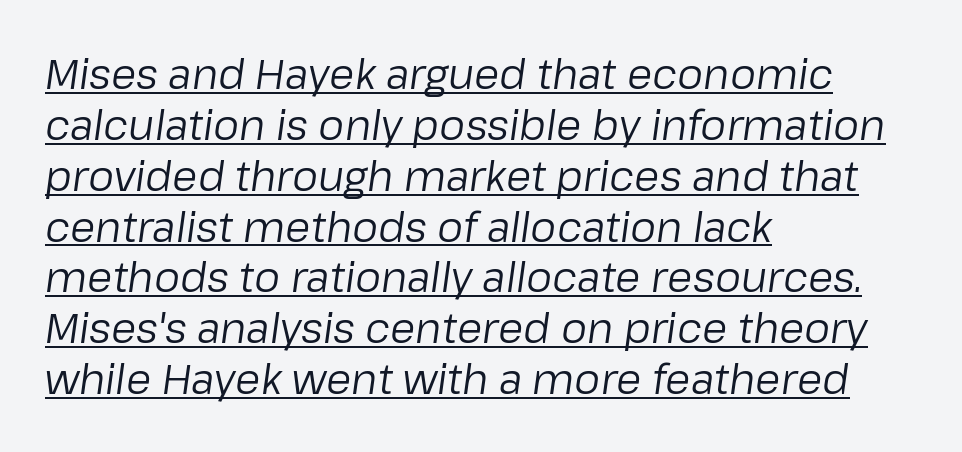
{"italic": "yes", "lean": "right", "slant_degrees": 8, "bold": "no", "weight": "regular", "width": "normal", "stroke_contrast": "low", "x_height": "medium", "monospaced": "no", "underline": "yes", "align": "left", "line_spacing_ratio": 1.24, "letter_spacing": "normal", "letter_spacing_em": 0.0, "glyph_px": 41}
